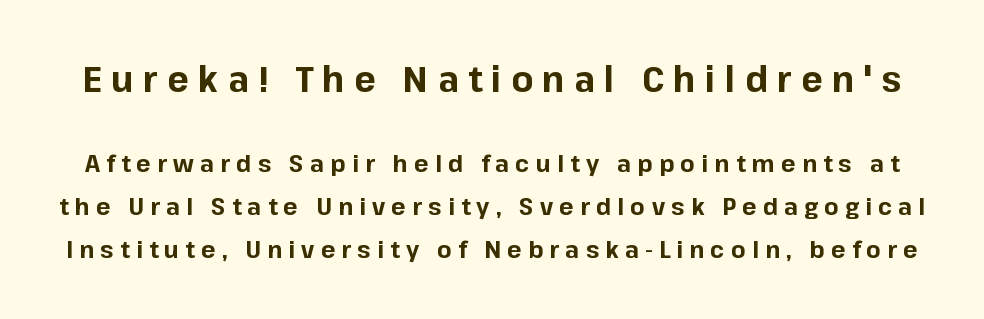
{"serif": "no", "italic": "no", "bold": "yes", "weight": "bold", "width": "normal", "stroke_contrast": "low", "x_height": "medium", "monospaced": "no", "underline": "no", "line_spacing_ratio": 1.79, "letter_spacing": "wide", "letter_spacing_em": 0.26, "larger_block": "first", "size_ratio": 1.5, "glyph_px": 36}
